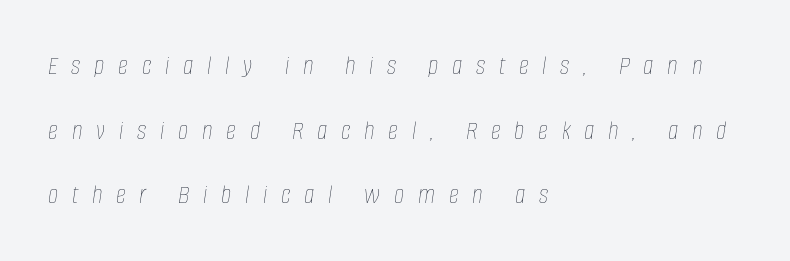
Q: Is the text bold? A: No.
Q: Is the text italic (slanted)? A: Yes, it leans right by about 8 degrees.
Q: Is the text underlined? A: No.
Q: How is the paragraph aligned? A: Left-aligned.
Q: Is the spacing between letters normal or unusually wide? A: Unusually wide.
Q: Is the spacing between lines tight, normal or loose? A: Loose.
Q: Width (condensed, normal, or wide)? A: Condensed.
Q: Stroke contrast? A: Low.
Q: x-height? A: Large.
Q: Monospaced? A: No.
